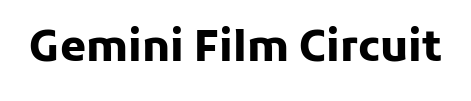
In terms of letterform style, serifs are entirely absent. Is this a fixed-width face? No — the glyphs have proportional, varying widths. Every letter is thick-stroked: bold, no question. The glyphs are unaccompanied by any horizontal stroke below them. The axis of the letterforms is exactly vertical. Students, note that the glyphs here touch the page at normal intervals.
